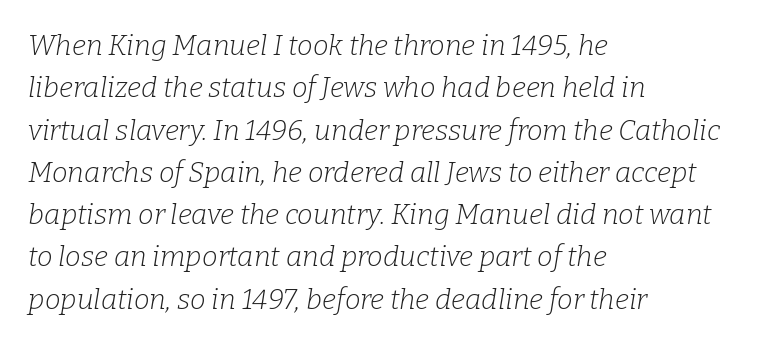
You can tell from the footed stems that serif type was used. Descenders hang freely into open space. Does the leading feel generous? No, just average. The specimen reads as italic at a glance.
